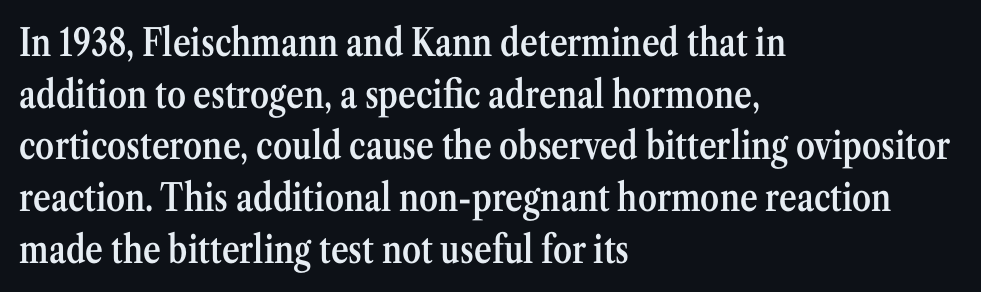
The ragged edge is on the right, which tells us the setting is flush left. Glance below the letters and you will spot only blank space. A somewhat darkened texture: the type is semibold rather than bold. How would I describe the line gaps? Plain and ordinary. The specimen reads as upright at a glance. Tracking value appears to be zero — textbook default spacing.
